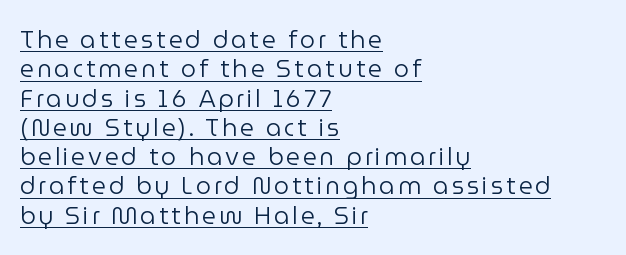
Letters have the restrained weight of plain body copy at most. The compositor pushed each line to the left boundary. Check the space under the baseline: a stroke is drawn there. The type sits square on the baseline with zero lean.
